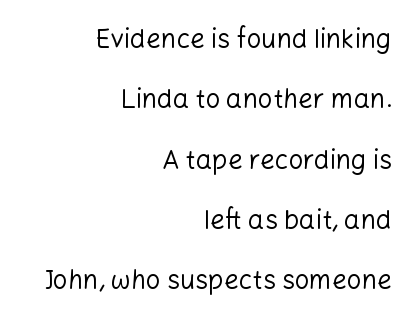
{"italic": "no", "bold": "no", "underline": "no", "align": "right", "line_spacing": "loose", "line_spacing_ratio": 2.32, "letter_spacing": "normal", "letter_spacing_em": 0.0, "glyph_px": 26}
